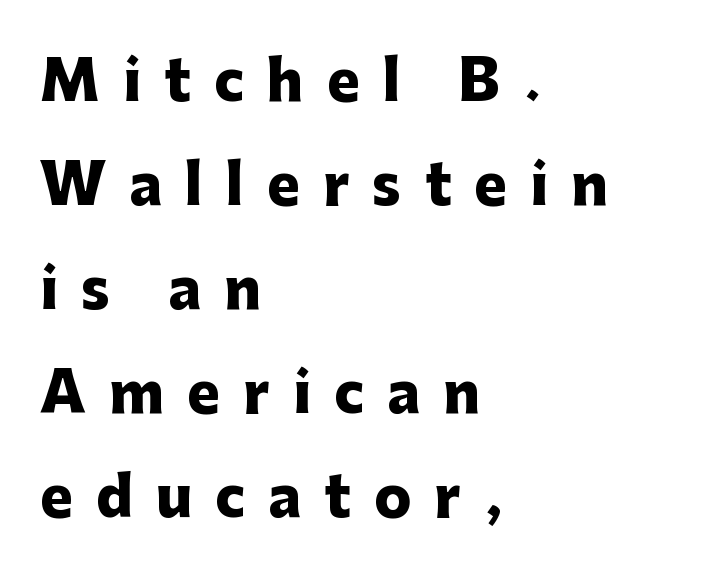
{"serif": "no", "italic": "no", "bold": "yes", "weight": "heavy", "width": "normal", "stroke_contrast": "low", "x_height": "medium", "monospaced": "no", "underline": "no", "align": "left", "line_spacing_ratio": 1.89, "letter_spacing": "wide", "letter_spacing_em": 0.42, "glyph_px": 55}
